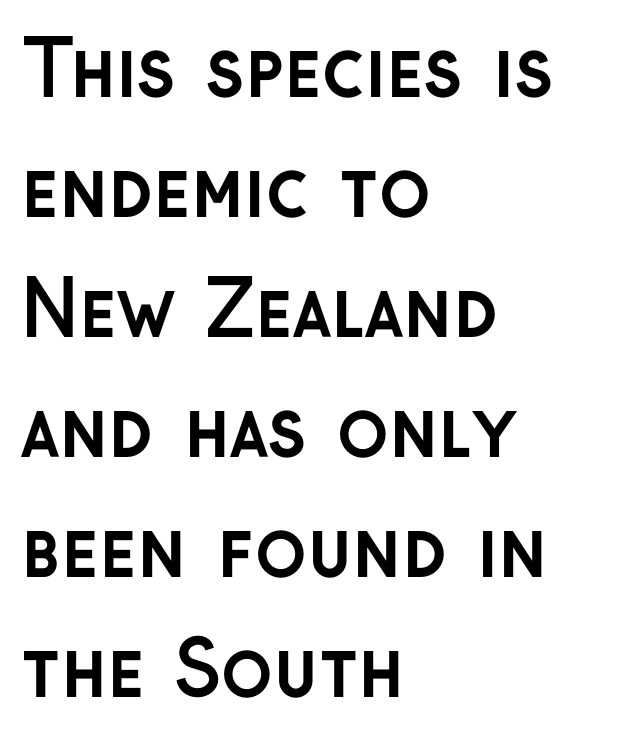
A typesetter would mark this as roman, not italic. The designer went with a sans here, leaving each stem footless. Heavy-handed strokes throughout: this text is bold. This rendering leaves character spacing at its baseline value. Beneath every word, the page is bare.
